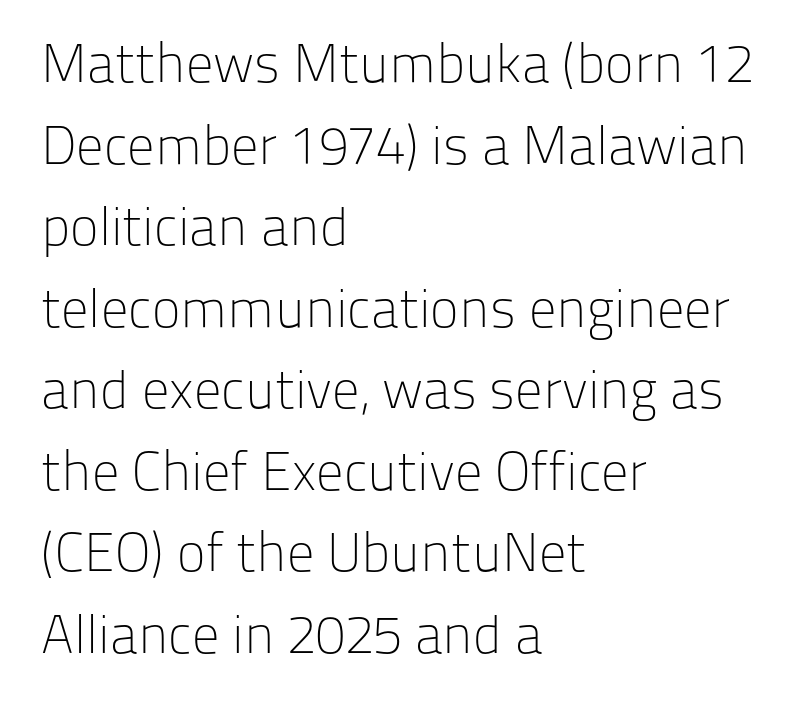
Q: Is the text bold? A: No.
Q: Is the text italic (slanted)? A: No, it is upright.
Q: Is the typeface a serif or a sans-serif typeface? A: Sans-serif.
Q: Is the text underlined? A: No.
Q: How is the paragraph aligned? A: Left-aligned.
Q: Is the spacing between letters normal or unusually wide? A: Normal.
Q: Is the spacing between lines tight, normal or loose? A: Normal.
Q: Width (condensed, normal, or wide)? A: Normal.
Q: Stroke contrast? A: Low.
Q: x-height? A: Medium.
Q: Monospaced? A: No.
